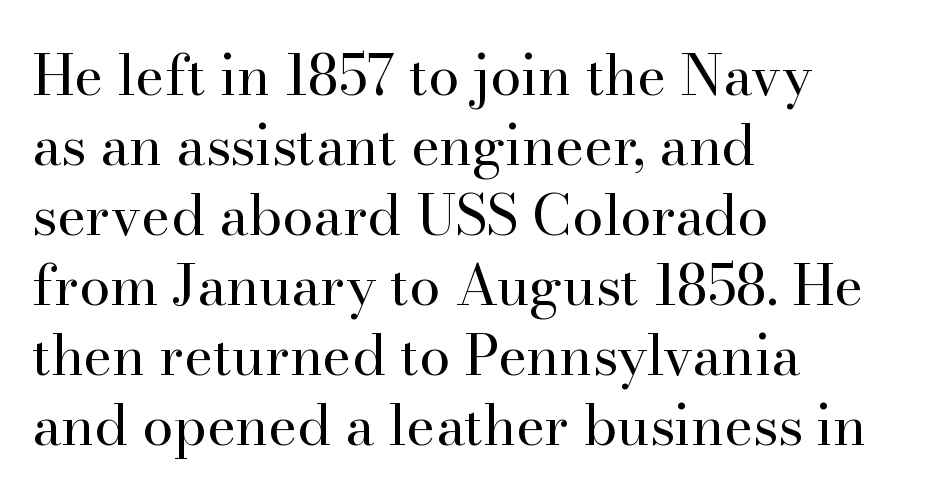
Think standard paragraph weight, or any step lighter than that. A clean baseline with only descenders dipping below it. Default kerning and tracking; the words read as compact shapes. Type style note: has serifs. This is the regular roman posture of the typeface.
